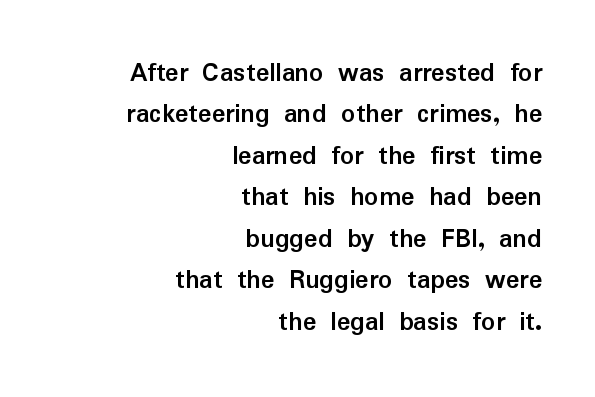
The image shows 28 px semibold sans-serif type, upright; set right-aligned, normal line spacing (1.48x), normal letter spacing, not underlined; low stroke contrast and a medium x-height.
